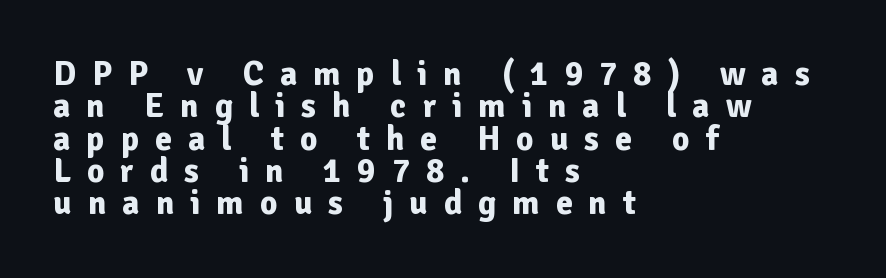
{"serif": "no", "italic": "no", "bold": "yes", "weight": "bold", "width": "normal", "stroke_contrast": "low", "x_height": "medium", "monospaced": "no", "underline": "no", "align": "left", "line_spacing": "tight", "line_spacing_ratio": 0.95, "letter_spacing": "wide", "letter_spacing_em": 0.47, "glyph_px": 34}
